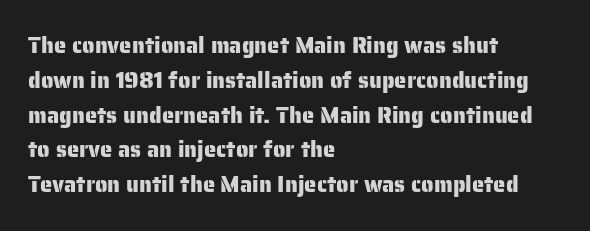
{"italic": "no", "underline": "no", "align": "left", "line_spacing": "normal", "line_spacing_ratio": 1.58, "letter_spacing": "normal", "letter_spacing_em": 0.0, "glyph_px": 22}
